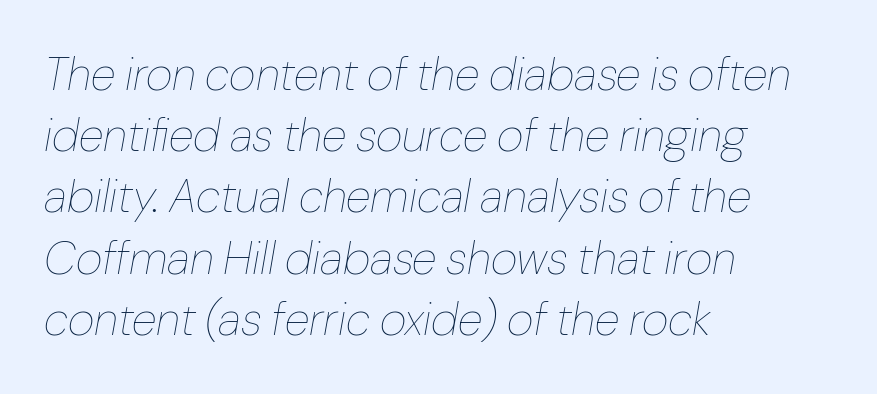
The image shows 46 px thin type, italic (leaning right); set left-aligned, normal line spacing (1.33x), normal letter spacing, not underlined; low stroke contrast and a medium x-height.
